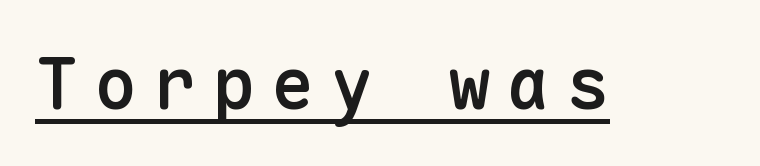
{"serif": "no", "italic": "no", "bold": "semi", "weight": "semibold", "width": "normal", "stroke_contrast": "low", "x_height": "medium", "monospaced": "yes", "underline": "yes", "letter_spacing": "wide", "letter_spacing_em": 0.22, "glyph_px": 72}
